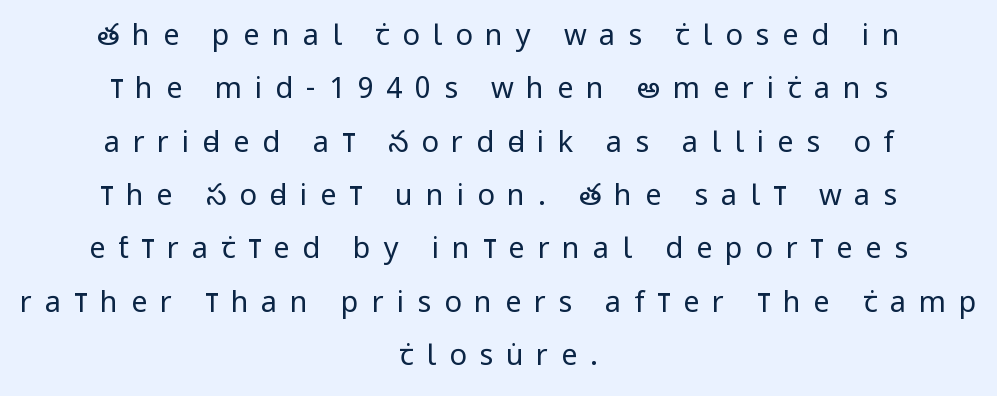
Stroke terminals: plain, sans-serif. It's the straight-up-and-down kind of type. Nothing heavy about these letters — not bold at all. The face used here is proportionally spaced, like ordinary book or web type.
